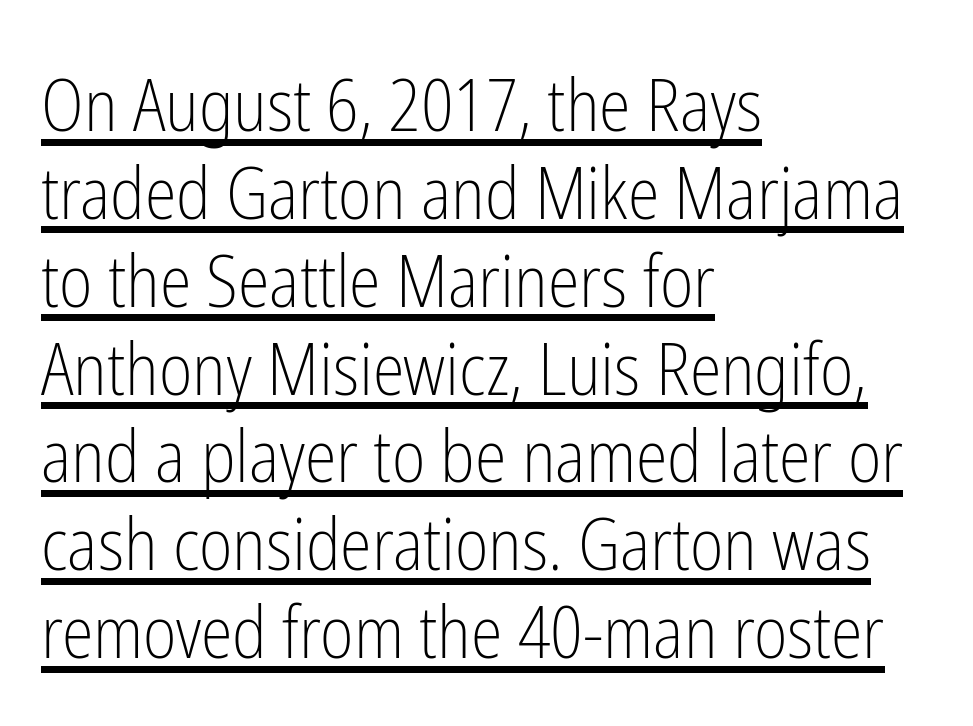
{"serif": "no", "italic": "no", "bold": "no", "weight": "light", "width": "condensed", "stroke_contrast": "low", "x_height": "medium", "monospaced": "no", "underline": "yes", "align": "left", "line_spacing_ratio": 1.22, "letter_spacing": "normal", "letter_spacing_em": 0.0, "glyph_px": 72}
